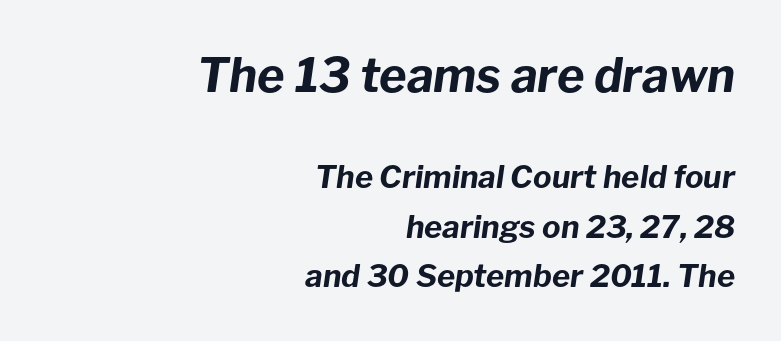
{"italic": "yes", "lean": "right", "slant_degrees": 8, "bold": "yes", "weight": "bold", "width": "normal", "stroke_contrast": "low", "x_height": "medium", "monospaced": "no", "underline": "no", "align": "right", "line_spacing": "normal", "line_spacing_ratio": 1.59, "letter_spacing": "normal", "letter_spacing_em": 0.0, "larger_block": "first", "size_ratio": 1.52, "glyph_px": 47}
